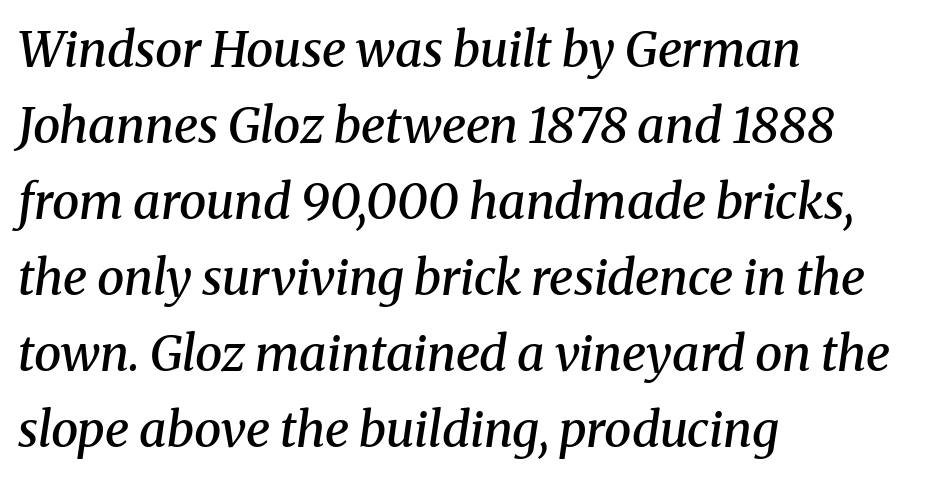
Q: Is the text bold? A: Semi-bold.
Q: Is the text italic (slanted)? A: Yes, it leans right by about 8 degrees.
Q: Is the typeface a serif or a sans-serif typeface? A: Serif.
Q: Is the text underlined? A: No.
Q: How is the paragraph aligned? A: Left-aligned.
Q: Is the spacing between letters normal or unusually wide? A: Normal.
Q: Is the spacing between lines tight, normal or loose? A: Normal.
Q: Width (condensed, normal, or wide)? A: Normal.
Q: Stroke contrast? A: Medium.
Q: x-height? A: Medium.
Q: Monospaced? A: No.
